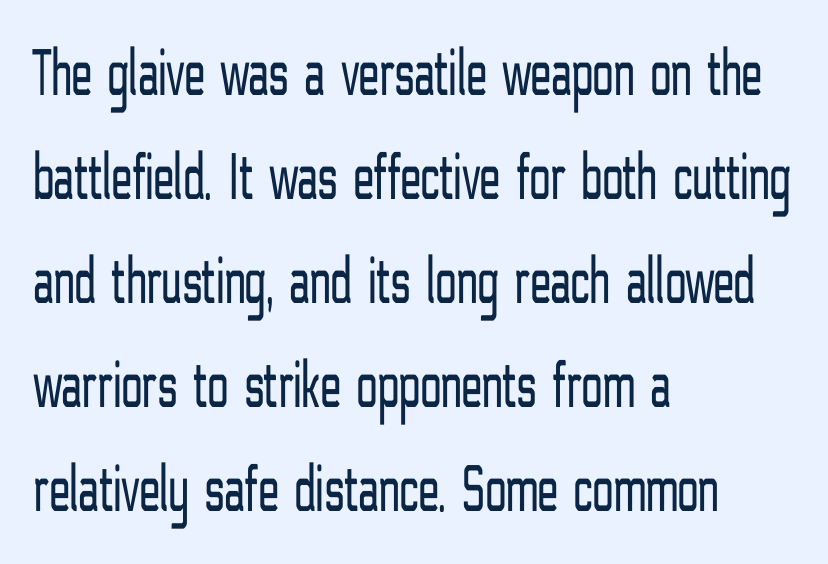
Q: Is the text bold? A: No.
Q: Is the text italic (slanted)? A: No, it is upright.
Q: Is the typeface a serif or a sans-serif typeface? A: Sans-serif.
Q: Is the text underlined? A: No.
Q: How is the paragraph aligned? A: Left-aligned.
Q: Is the spacing between letters normal or unusually wide? A: Normal.
Q: Is the spacing between lines tight, normal or loose? A: Normal.
Q: Width (condensed, normal, or wide)? A: Condensed.
Q: Stroke contrast? A: Low.
Q: x-height? A: Medium.
Q: Monospaced? A: No.
